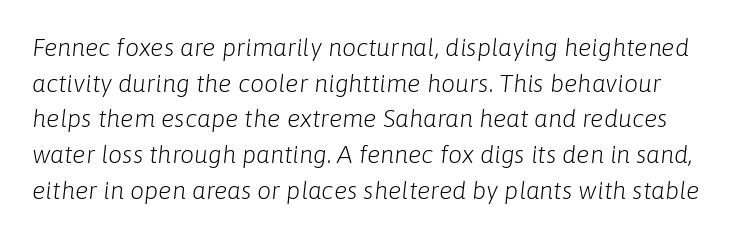
The image shows 25 px text type, italic (leaning right); set normal line spacing (1.43x), normal letter spacing, not underlined.
